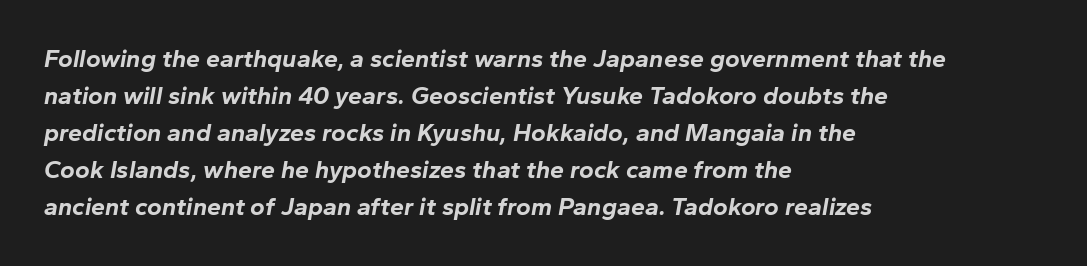
The image shows 25 px bold type, italic (leaning right); set left-aligned, normal line spacing (1.48x), normal letter spacing, not underlined.
